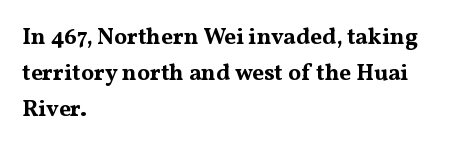
The line-height multiplier appears to be the usual default. Plain, unruled lines of type. The type is set solid horizontally, with unmodified tracking. Horizontal alignment here is leftward, the default for most running prose. Does the weight exceed regular? Yes, all the way to bold.
